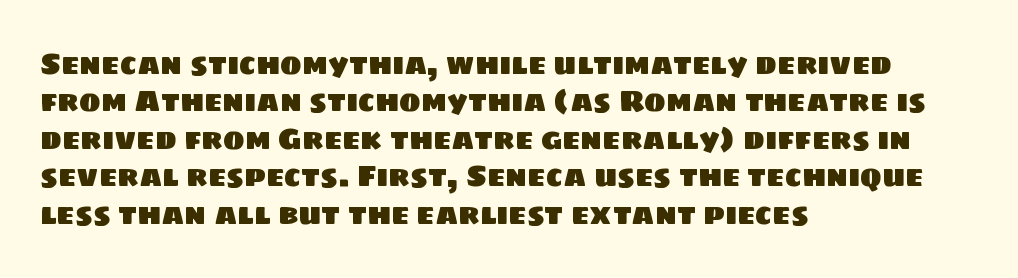
{"serif": "no", "width": "normal", "stroke_contrast": "low", "x_height": "large", "monospaced": "no", "underline": "no", "align": "left", "line_spacing": "normal", "line_spacing_ratio": 1.29, "letter_spacing": "normal", "letter_spacing_em": 0.0, "glyph_px": 29}
